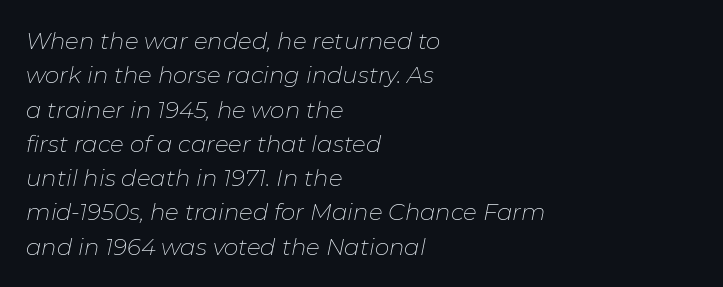
Italic? Definitely — the glyphs are oblique. The strokes carry an ordinary text weight at most. The area under the type is left untouched. Line beginnings align vertically; line endings do not.
